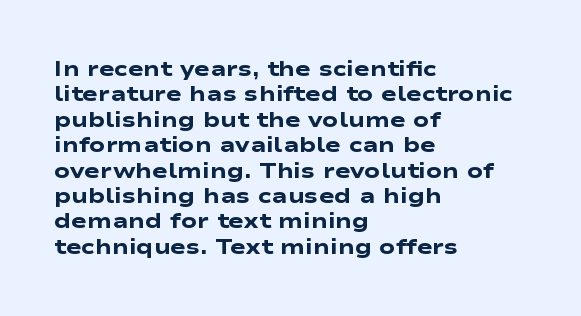
{"bold": "yes", "underline": "no", "align": "left", "line_spacing_ratio": 1.21, "letter_spacing": "normal", "letter_spacing_em": 0.0, "glyph_px": 21}
